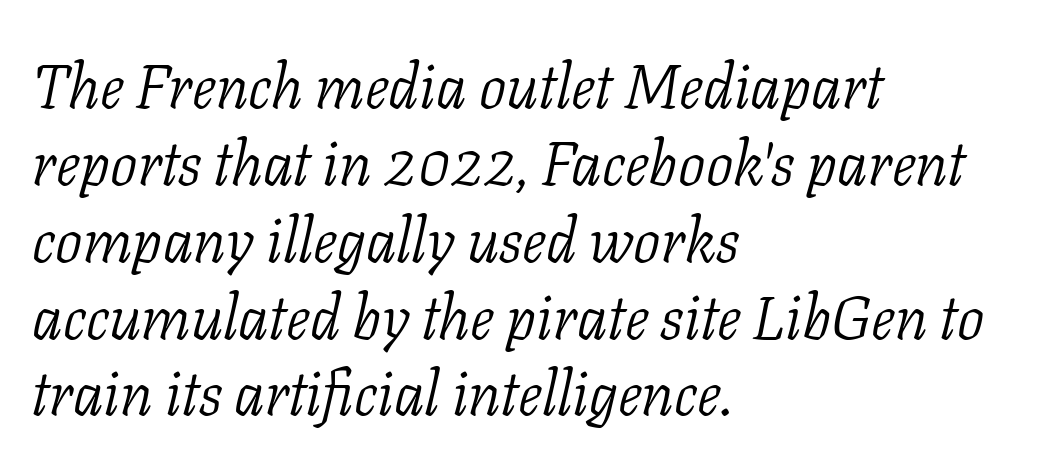
The image shows 61 px light serif type, italic (leaning right); set left-aligned, normal line spacing (1.26x), normal letter spacing, not underlined; low stroke contrast and a medium x-height.
